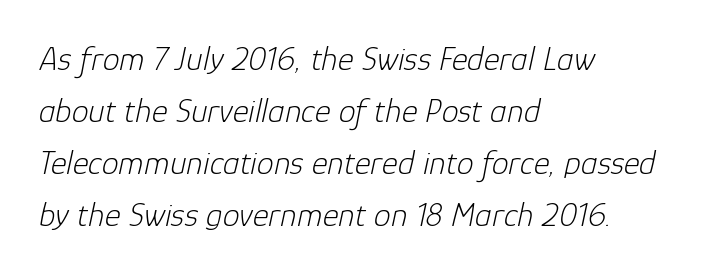
The image shows 34 px light type, italic (leaning right); set left-aligned, normal line spacing (1.53x), normal letter spacing, not underlined; low stroke contrast and a medium x-height.
